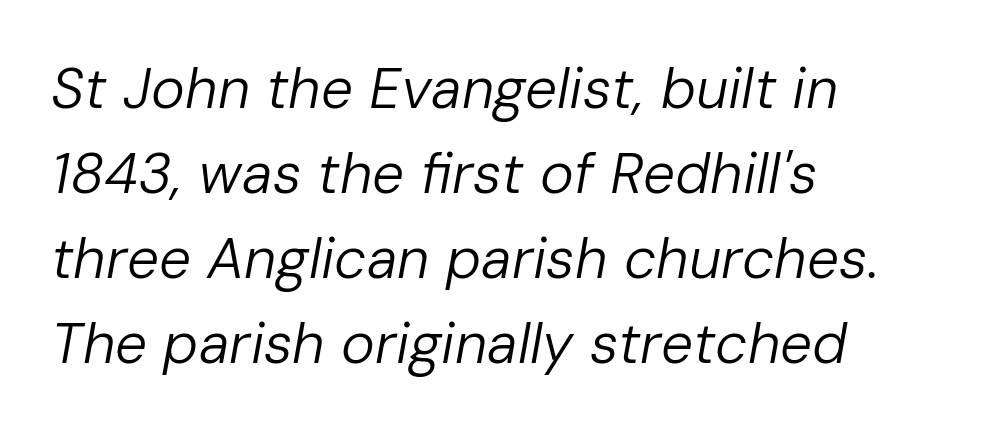
Style check: oblique. Line starts are locked; line ends wander. The characters are drawn with everyday or finer stroke widths. Rule under the text: the space is simply empty.
